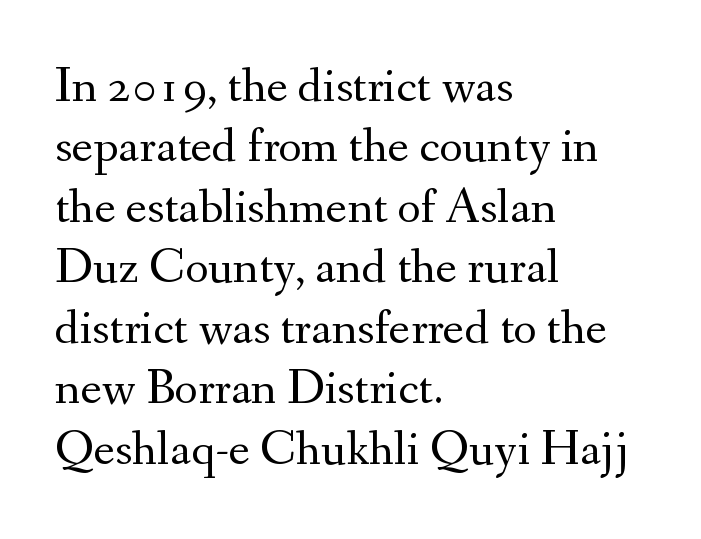
The letters look calm and open, with moderate or lighter stems. Observe the ordinary spacing: letters are neighbours, not strangers. The lines are quadded left. Are there feet on the stems? There are — it's a serif. Nope, not italic — everything's standing straight. Letters rest on an invisible, unmarked baseline.
